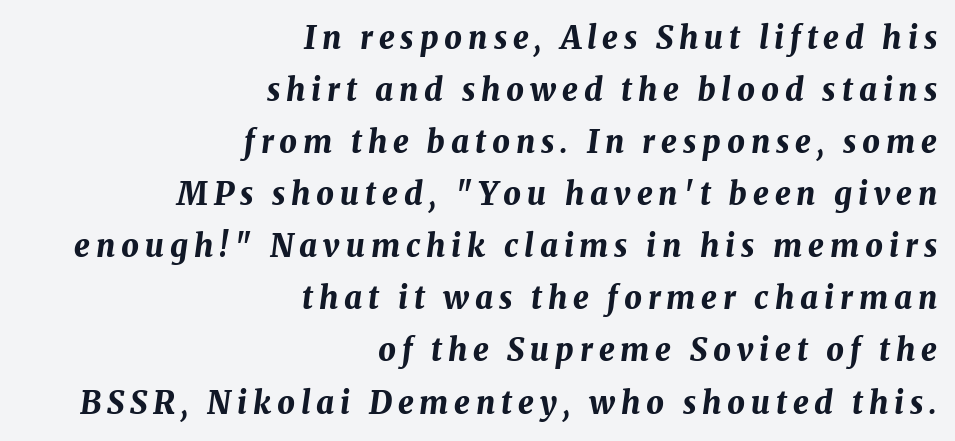
The image shows 31 px bold type, italic (leaning right); set right-aligned, normal line spacing (1.68x), not underlined; medium stroke contrast and a medium x-height.
